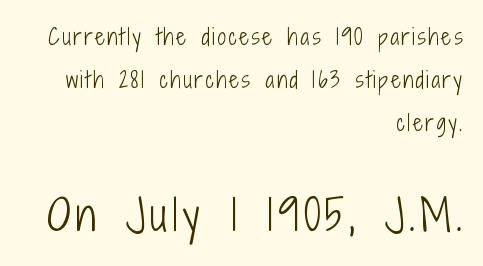
Q: Is the text bold? A: No.
Q: Is the text italic (slanted)? A: No, it is upright.
Q: Is the typeface a serif or a sans-serif typeface? A: Sans-serif.
Q: Is the text underlined? A: No.
Q: How is the paragraph aligned? A: Right-aligned.
Q: Is the spacing between lines tight, normal or loose? A: Loose.
Q: Which block of text is set in a larger size, the first (top) or the second (bottom)? A: The second (bottom) one.
Q: Width (condensed, normal, or wide)? A: Condensed.
Q: Stroke contrast? A: Low.
Q: x-height? A: Medium.
Q: Monospaced? A: No.
